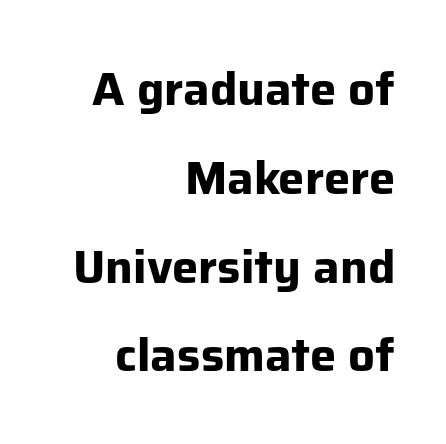
The letterforms sit shoulder to shoulder at normal distance. A typesetter would call this proportional, since set widths differ per character. The text block is weighted toward the right margin, trailing off unevenly leftward. The letters stand straight up with perfectly vertical stems. The glyphs in this specimen are sans serif. Heft: maximum for text — a bold.
